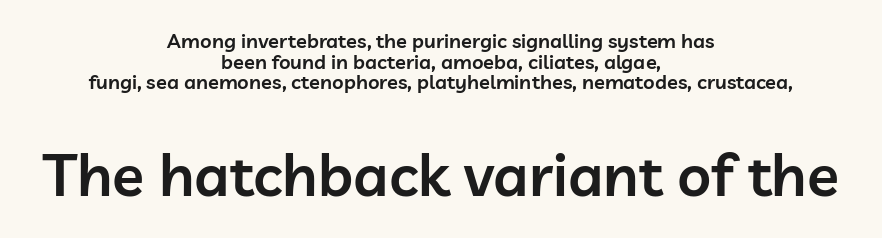
The image shows 59 px semibold sans-serif type, upright; set centered, tight line spacing (1.03x), normal letter spacing, not underlined; the second (bottom) block is 2.95x larger; low stroke contrast and a medium x-height.
